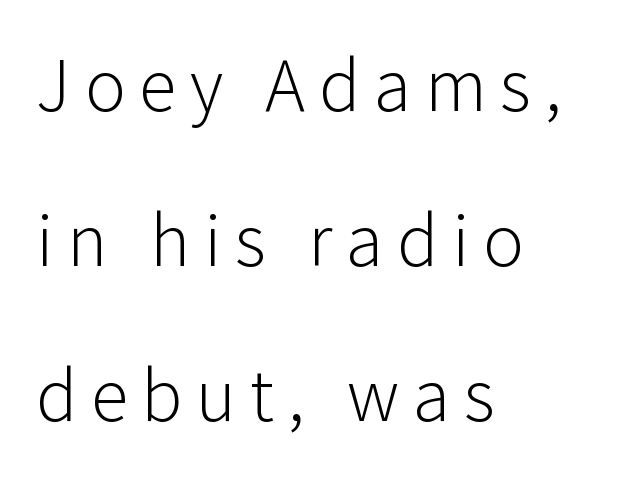
{"serif": "no", "italic": "no", "bold": "no", "weight": "light", "width": "normal", "stroke_contrast": "low", "x_height": "medium", "monospaced": "no", "underline": "no", "align": "left", "line_spacing": "loose", "line_spacing_ratio": 2.04, "glyph_px": 76}
